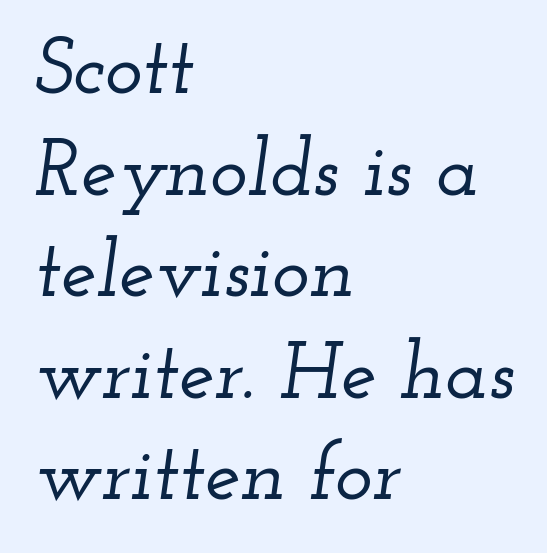
What stands out about the letter spacing? Nothing — it is the standard amount. The setting favours the left margin, as ordinary paragraphs usually do. Note the varied advance widths — an 'i' is clearly narrower than an 'm'. The passage shown stacks its lines at a standard gap.
